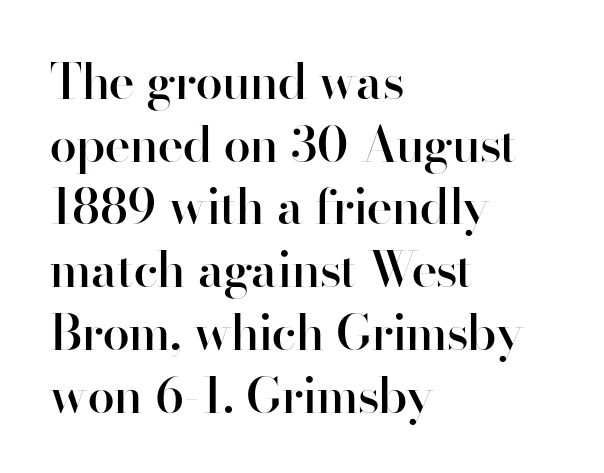
Q: Is the text bold? A: Semi-bold.
Q: Is the text italic (slanted)? A: No, it is upright.
Q: Is the typeface a serif or a sans-serif typeface? A: Sans-serif.
Q: Is the text underlined? A: No.
Q: How is the paragraph aligned? A: Left-aligned.
Q: Is the spacing between letters normal or unusually wide? A: Normal.
Q: Is the spacing between lines tight, normal or loose? A: Normal.
Q: Width (condensed, normal, or wide)? A: Normal.
Q: Stroke contrast? A: High.
Q: x-height? A: Small.
Q: Monospaced? A: No.
